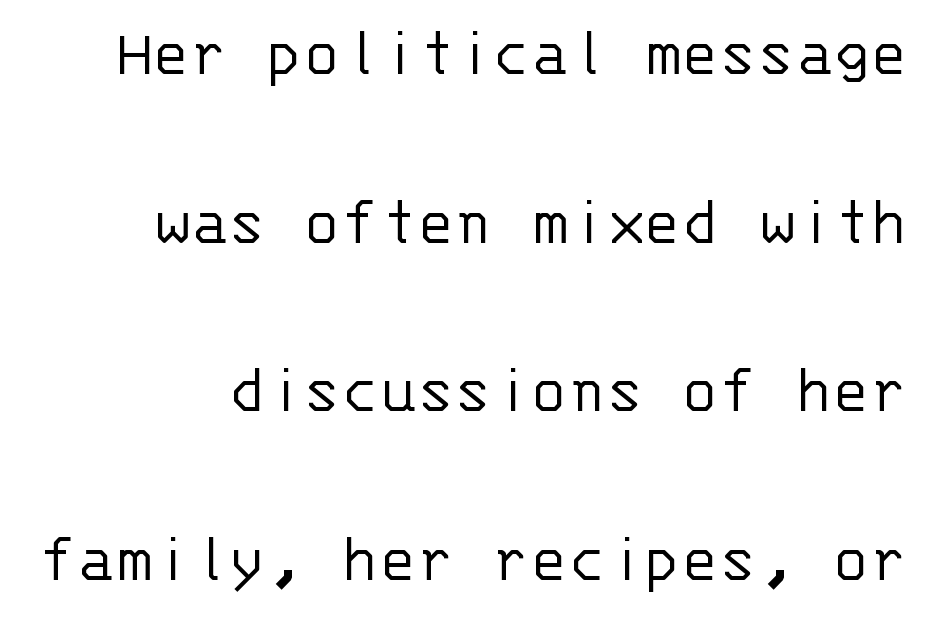
The image shows 70 px light sans-serif type, upright, monospaced; set loose line spacing (2.41x), normal letter spacing, not underlined; low stroke contrast and a large x-height.
